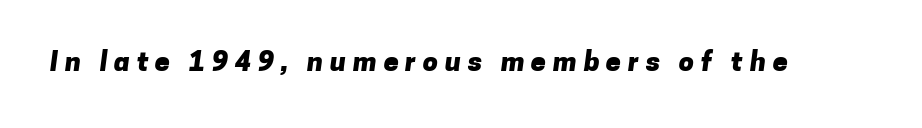
Q: Is the text bold? A: Yes.
Q: Is the text underlined? A: No.
Q: Is the spacing between letters normal or unusually wide? A: Unusually wide.
